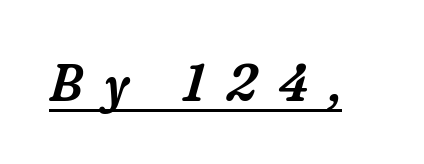
The string is rendered with underlining switched on. Unlike a clean sans, this face finishes its strokes with serifs. Yep, that's italic — everything's leaning. Looks like regular typesetting: each glyph gets only the width it needs.
